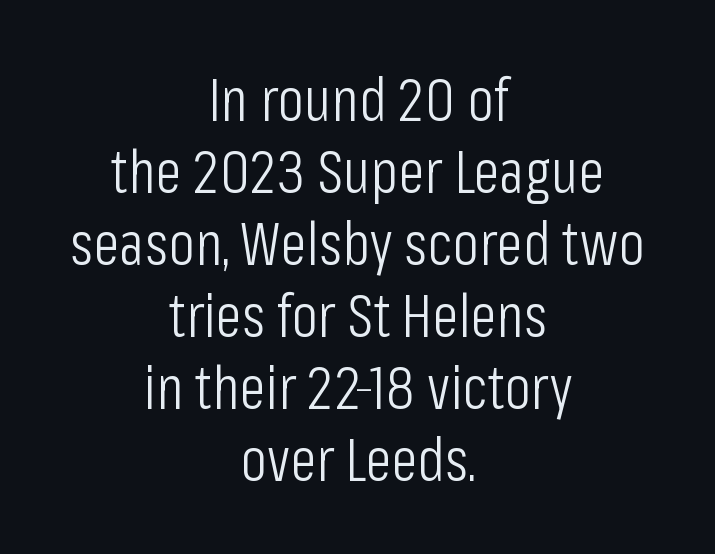
{"serif": "no", "italic": "no", "bold": "no", "weight": "light", "width": "condensed", "stroke_contrast": "low", "x_height": "medium", "monospaced": "no", "underline": "no", "align": "center", "line_spacing_ratio": 1.18, "letter_spacing": "normal", "letter_spacing_em": 0.0, "glyph_px": 61}
